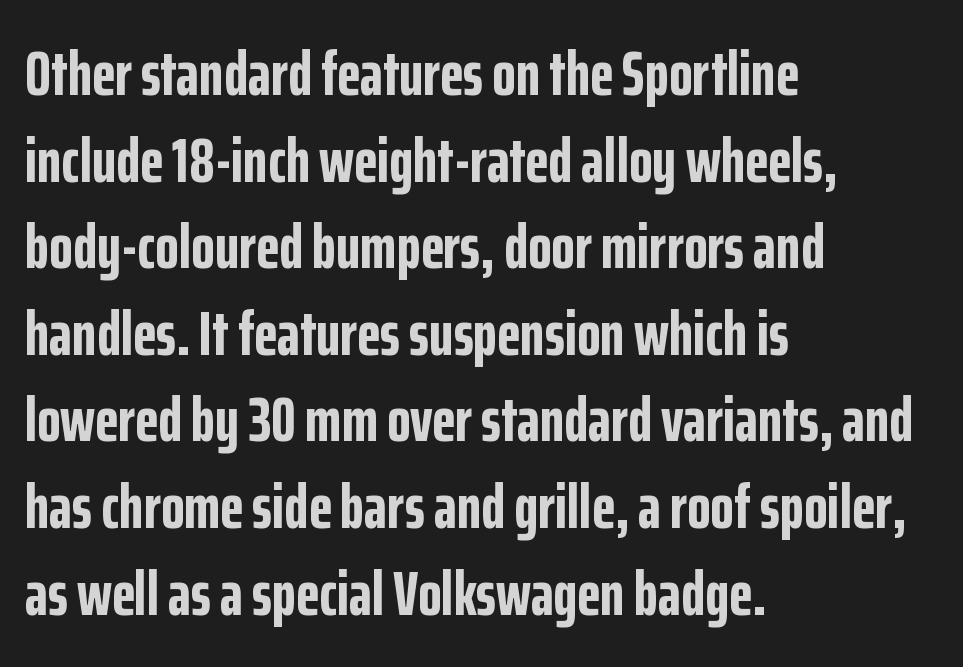
The designer went with a sans here, leaving each stem footless. The rendering uses natural spacing where letterforms have individual widths. Which margin do the lines hug? The left one — the right edge is uneven. Caption: bold face, heavy strokes. Quick note: not italic, upright.
